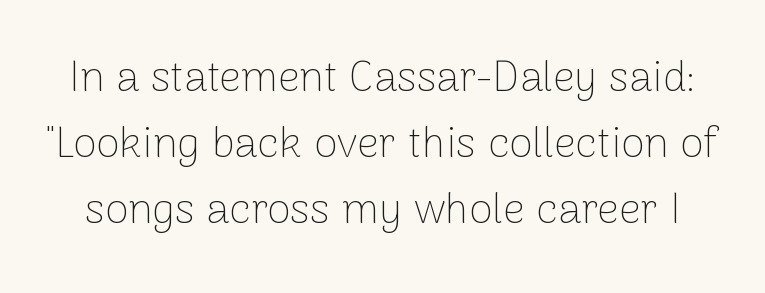
Varying glyph widths throughout — classic text-font behaviour. Only glyphs here, with clear space below each row. Normally led — the rows are evenly, conventionally spaced. Stems and bowls with no extra thickness — not bold. A typesetter would call this zero additional tracking.
